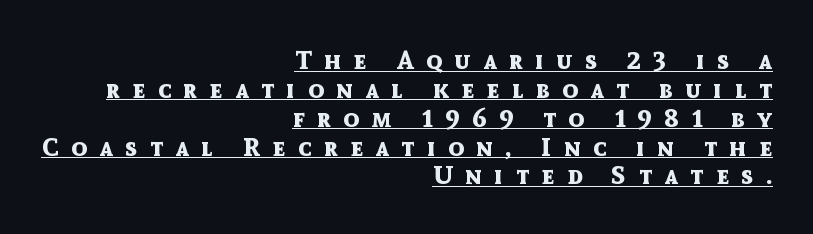
{"italic": "no", "bold": "yes", "underline": "yes", "align": "right", "line_spacing": "tight", "line_spacing_ratio": 1.11, "letter_spacing": "wide", "letter_spacing_em": 0.48, "glyph_px": 26}
